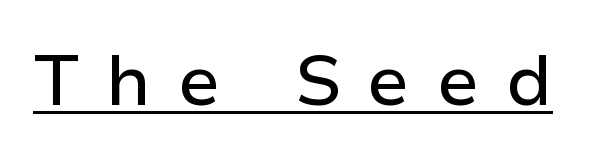
{"serif": "no", "italic": "no", "width": "normal", "stroke_contrast": "low", "x_height": "medium", "monospaced": "no", "underline": "yes", "letter_spacing": "wide", "letter_spacing_em": 0.37, "glyph_px": 71}
